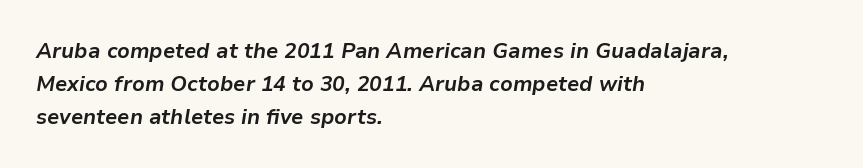
{"italic": "yes", "lean": "right", "slant_degrees": 9, "bold": "yes", "underline": "no", "align": "left", "line_spacing": "normal", "line_spacing_ratio": 1.57, "letter_spacing": "normal", "letter_spacing_em": 0.0, "glyph_px": 21}
